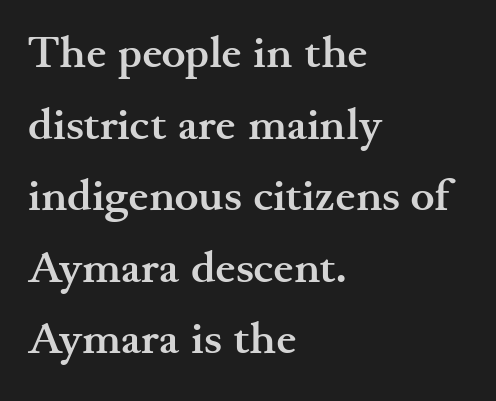
{"serif": "yes", "italic": "no", "bold": "yes", "weight": "semibold", "width": "wide", "stroke_contrast": "medium", "x_height": "small", "monospaced": "no", "underline": "no", "align": "left", "line_spacing": "normal", "line_spacing_ratio": 1.59, "letter_spacing": "normal", "letter_spacing_em": 0.0, "glyph_px": 45}
